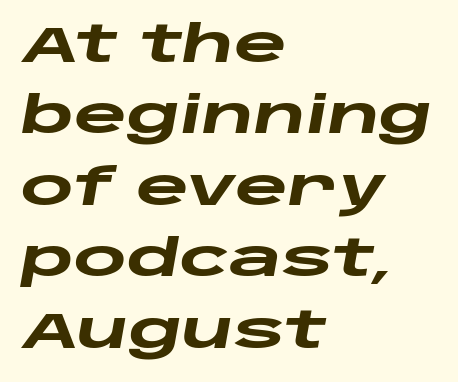
Is this a fixed-width face? No — the glyphs have proportional, varying widths. The rendering anchors every line to the left-hand side. Thick stems and heavy bowls — unmistakably bold. Compared with typical paragraphs, the rows here are spaced about the same. Does extra space separate the letters? No, they use regular spacing. Italic: yes, the glyphs are oblique.
